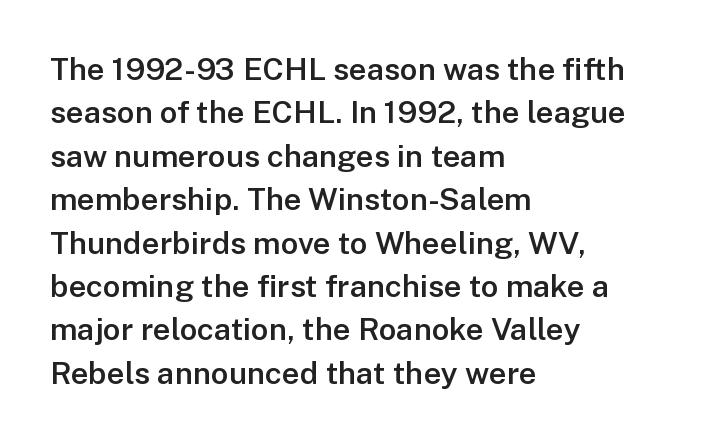
Leading matches the norm, producing a regular column. Left-aligned paragraph, ragged on the right. These lines are composed in type without serifs. Beneath every word, the page is bare. Letter spacing: default.
